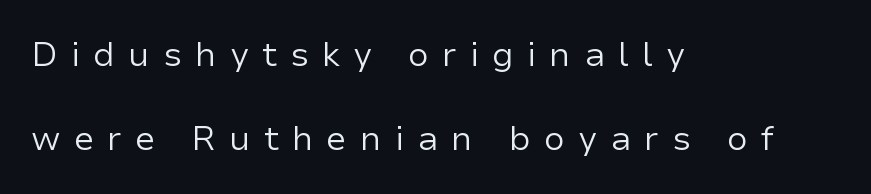
Q: Is the text bold? A: No.
Q: Is the text italic (slanted)? A: No, it is upright.
Q: Is the typeface a serif or a sans-serif typeface? A: Sans-serif.
Q: Is the text underlined? A: No.
Q: How is the paragraph aligned? A: Left-aligned.
Q: Is the spacing between letters normal or unusually wide? A: Unusually wide.
Q: Is the spacing between lines tight, normal or loose? A: Loose.
Q: Width (condensed, normal, or wide)? A: Normal.
Q: Stroke contrast? A: Low.
Q: x-height? A: Medium.
Q: Monospaced? A: No.
